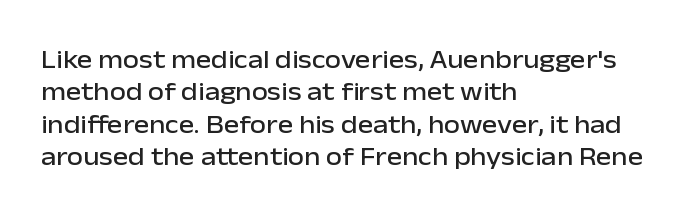
These lines sit exactly where default settings would place them. The letters stand upright; this is a roman face. Typeset ragged right — the left edge is the straight one. Just letters on the line, the space beneath them empty. Caption: standard tracking, unaltered.
